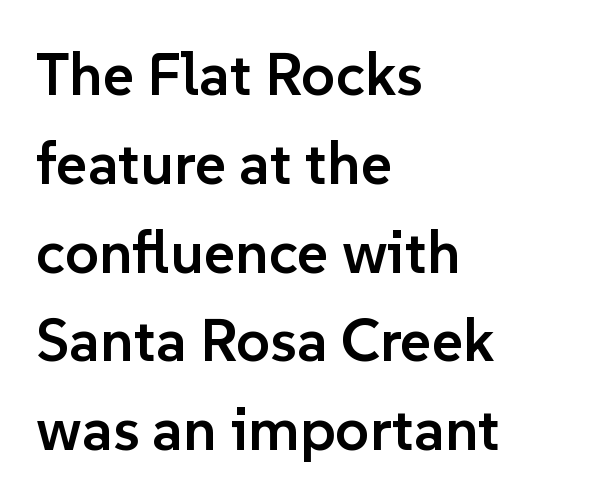
Q: Is the text bold? A: Semi-bold.
Q: Is the text italic (slanted)? A: No, it is upright.
Q: Is the typeface a serif or a sans-serif typeface? A: Sans-serif.
Q: Is the text underlined? A: No.
Q: How is the paragraph aligned? A: Left-aligned.
Q: Is the spacing between letters normal or unusually wide? A: Normal.
Q: Is the spacing between lines tight, normal or loose? A: Normal.
Q: Width (condensed, normal, or wide)? A: Normal.
Q: Stroke contrast? A: Low.
Q: x-height? A: Medium.
Q: Monospaced? A: No.
